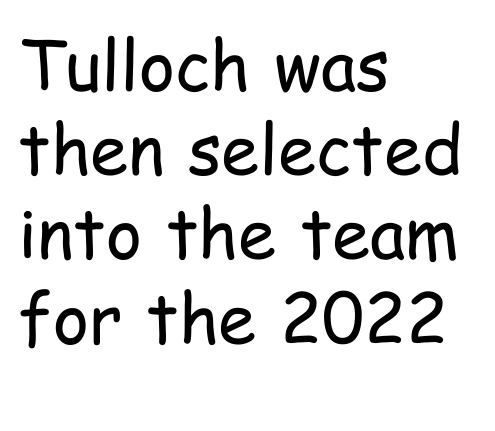
Every stem runs plumb, perpendicular to the baseline. The text block is weighted toward the left margin, trailing off unevenly rightward. Quick note: underline off. Nothing heavy about these letters — not bold at all. Serifs: no, the terminals of the letterforms are clean. Glyph-to-glyph distance matches everyday printed text.
